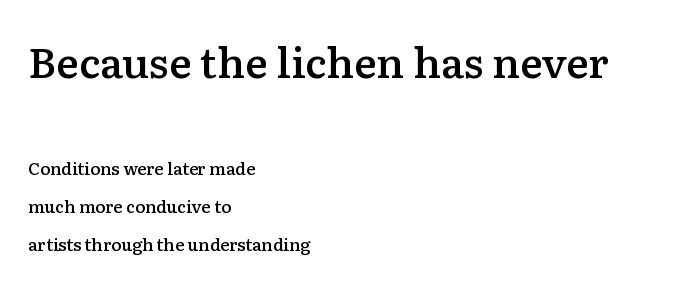
The image shows 42 px semibold serif type, upright; set left-aligned, loose line spacing (2.21x), normal letter spacing, not underlined; the first (top) block is 2.47x larger; low stroke contrast and a medium x-height.
